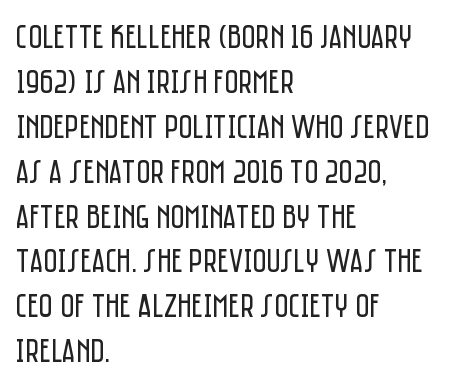
The image shows 34 px regular-weight, condensed sans-serif type, upright; set left-aligned, normal line spacing (1.32x), normal letter spacing, not underlined; low stroke contrast and a large x-height.
